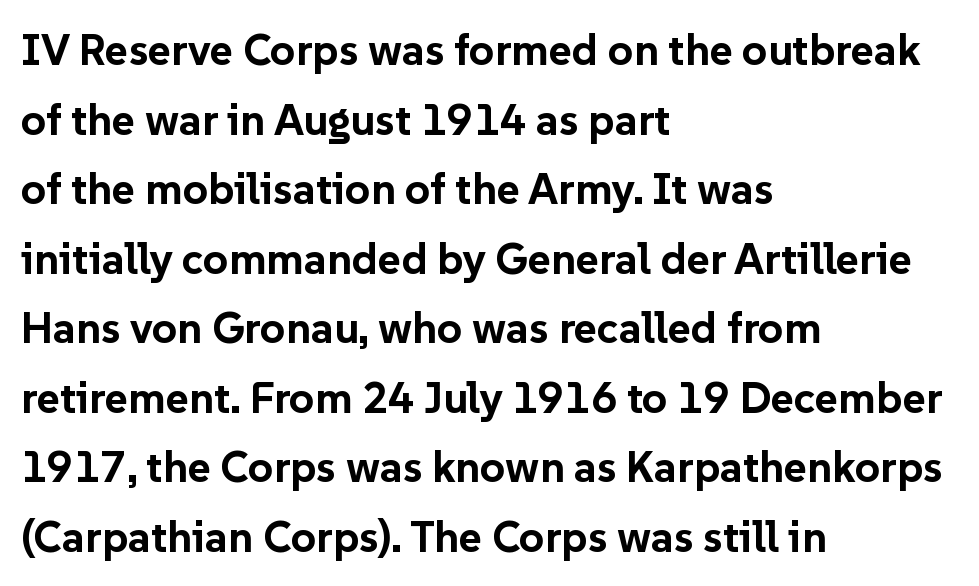
{"serif": "no", "italic": "no", "bold": "yes", "weight": "bold", "width": "normal", "stroke_contrast": "low", "x_height": "medium", "monospaced": "no", "underline": "no", "align": "left", "line_spacing": "normal", "line_spacing_ratio": 1.58, "letter_spacing": "normal", "letter_spacing_em": 0.0, "glyph_px": 44}
